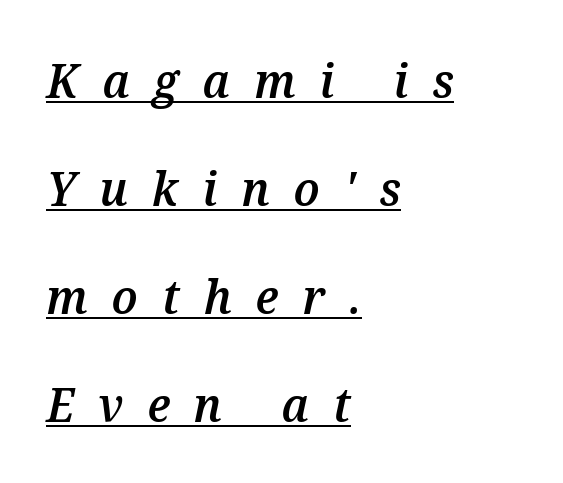
Would a proofreader flag this as italicized? Yes. These lines are rendered in a variable-pitch font. Set as a demibold, roughly 600 on the weight scale. Tracking value appears strongly positive — letters spread wide.
